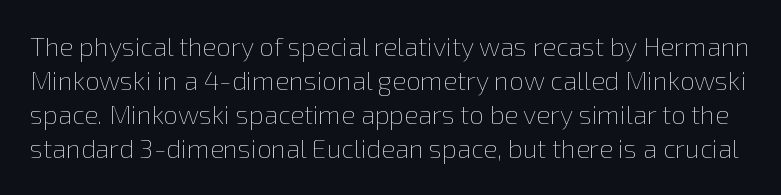
The image shows 26 px text type, upright; set normal line spacing (1.31x), normal letter spacing, not underlined.
